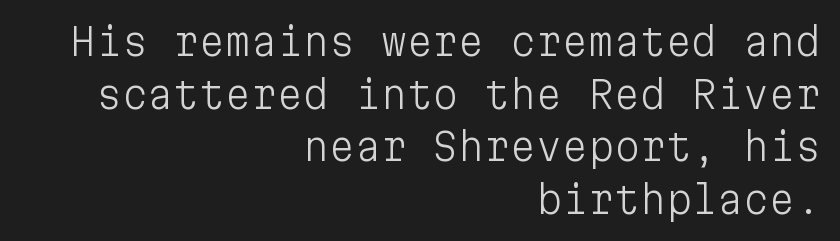
Each letter, wide or thin by design, is forced into the same width here. Clear beneath every line of the passage. Does the type have serifs? No, each stem ends abruptly. Normally led — the rows are evenly, conventionally spaced. Tracking value appears to be zero — textbook default spacing. No italicization has been applied; the sample stays upright.
